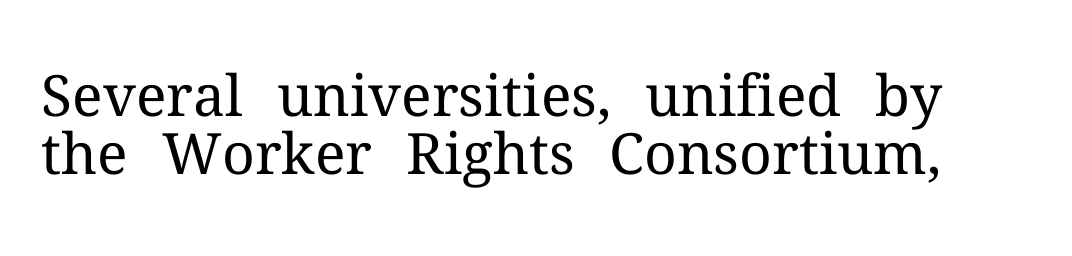
Q: Is the text bold? A: No.
Q: Is the text italic (slanted)? A: No, it is upright.
Q: Is the typeface a serif or a sans-serif typeface? A: Serif.
Q: Is the text underlined? A: No.
Q: Is the spacing between letters normal or unusually wide? A: Normal.
Q: Is the spacing between lines tight, normal or loose? A: Tight.
Q: Width (condensed, normal, or wide)? A: Normal.
Q: Stroke contrast? A: Medium.
Q: x-height? A: Medium.
Q: Monospaced? A: No.
